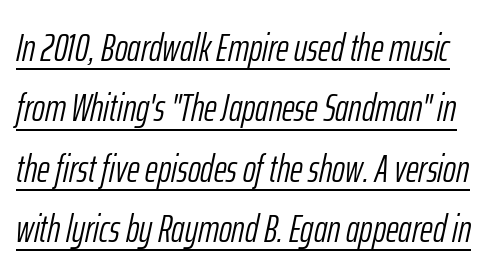
The image shows 39 px light, condensed type, italic (leaning right); set normal line spacing (1.55x), normal letter spacing, underlined; low stroke contrast and a medium x-height.
